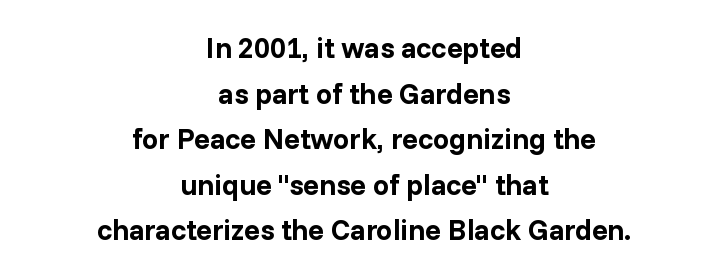
Q: Is the text bold? A: Yes.
Q: Is the text italic (slanted)? A: No, it is upright.
Q: Is the typeface a serif or a sans-serif typeface? A: Sans-serif.
Q: Is the text underlined? A: No.
Q: How is the paragraph aligned? A: Centered.
Q: Is the spacing between letters normal or unusually wide? A: Normal.
Q: Is the spacing between lines tight, normal or loose? A: Normal.
Q: Width (condensed, normal, or wide)? A: Normal.
Q: Stroke contrast? A: Low.
Q: x-height? A: Medium.
Q: Monospaced? A: No.
